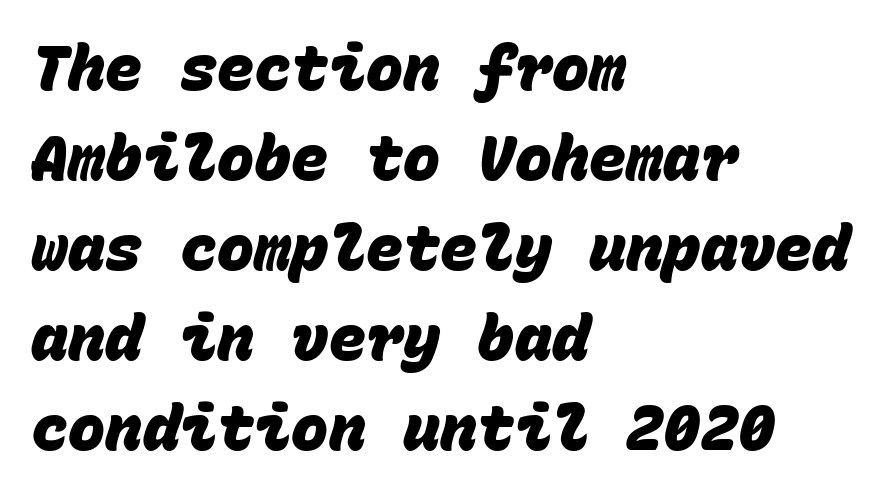
Just letters on the line, the space beneath them empty. Baseline-to-baseline distance is the conventional proportion of letter height. The face used here is a sans, in the tradition of grotesques and geometrics. You'd pick this weight for a headline — it's a proper bold.
